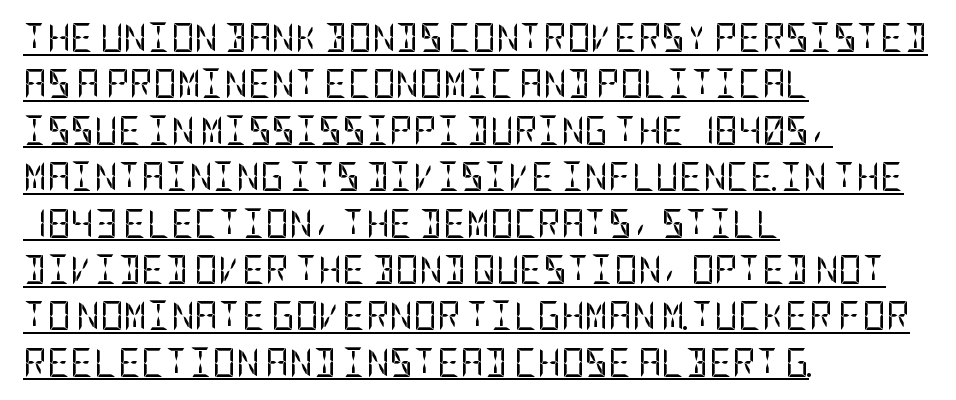
Q: Is the text bold? A: No.
Q: Is the text italic (slanted)? A: No, it is upright.
Q: Is the typeface a serif or a sans-serif typeface? A: Sans-serif.
Q: Is the text underlined? A: Yes.
Q: How is the paragraph aligned? A: Left-aligned.
Q: Is the spacing between letters normal or unusually wide? A: Normal.
Q: Is the spacing between lines tight, normal or loose? A: Normal.
Q: Width (condensed, normal, or wide)? A: Condensed.
Q: Stroke contrast? A: Low.
Q: x-height? A: Large.
